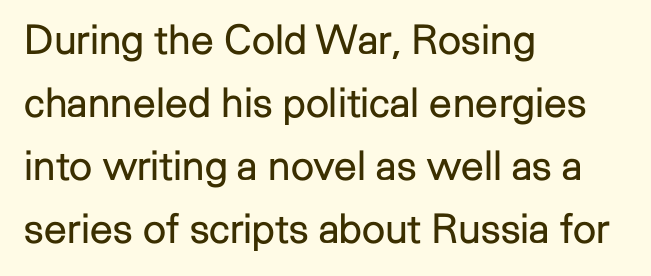
{"serif": "no", "italic": "no", "bold": "no", "weight": "regular", "width": "normal", "stroke_contrast": "low", "x_height": "medium", "monospaced": "no", "underline": "no", "align": "left", "line_spacing": "normal", "line_spacing_ratio": 1.54, "letter_spacing": "normal", "letter_spacing_em": 0.0, "glyph_px": 41}
